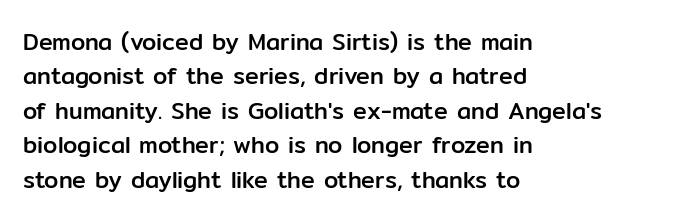
Q: Is the text italic (slanted)? A: No, it is upright.
Q: Is the text underlined? A: No.
Q: How is the paragraph aligned? A: Left-aligned.
Q: Is the spacing between letters normal or unusually wide? A: Normal.
Q: Is the spacing between lines tight, normal or loose? A: Normal.
